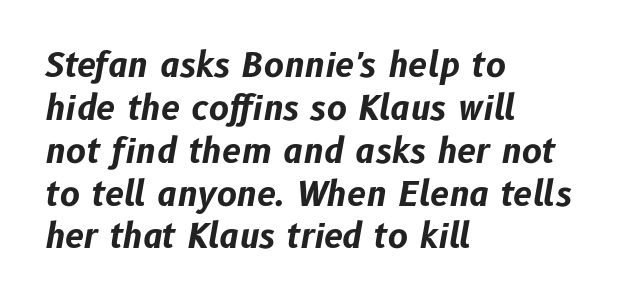
The image shows 34 px bold type, italic (leaning right); set left-aligned, normal line spacing (1.26x), normal letter spacing, not underlined; low stroke contrast and a medium x-height.
